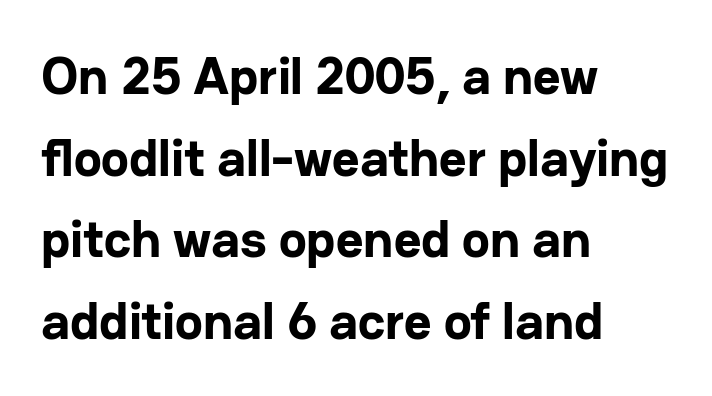
Q: Is the text bold? A: Yes.
Q: Is the text italic (slanted)? A: No, it is upright.
Q: Is the typeface a serif or a sans-serif typeface? A: Sans-serif.
Q: Is the text underlined? A: No.
Q: How is the paragraph aligned? A: Left-aligned.
Q: Is the spacing between letters normal or unusually wide? A: Normal.
Q: Is the spacing between lines tight, normal or loose? A: Normal.
Q: Width (condensed, normal, or wide)? A: Normal.
Q: Stroke contrast? A: Low.
Q: x-height? A: Medium.
Q: Monospaced? A: No.
